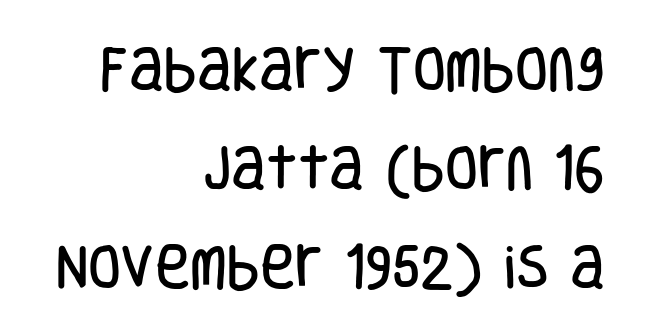
The image shows 48 px condensed sans-serif type, upright; set right-aligned, loose line spacing (2.06x), normal letter spacing, not underlined; low stroke contrast and a large x-height.
